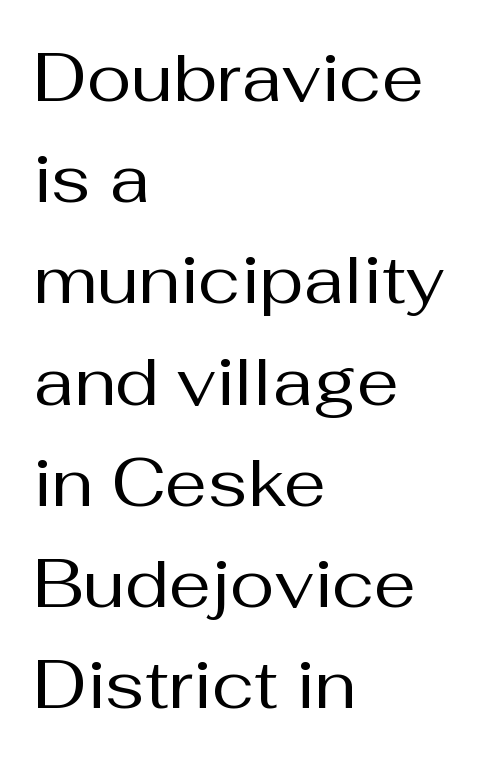
Vertical strokes here are truly vertical. Honestly, the letter spacing is just normal — you wouldn't notice it. The passage shown stacks its lines at a standard gap. Any mark beneath the type? The region is blank. Weight: not bold — regular or lighter.
